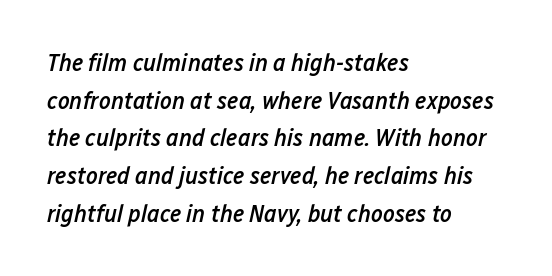
{"italic": "yes", "lean": "right", "slant_degrees": 12, "bold": "semi", "underline": "no", "align": "left", "line_spacing": "normal", "line_spacing_ratio": 1.51, "letter_spacing": "normal", "letter_spacing_em": 0.0, "glyph_px": 25}
